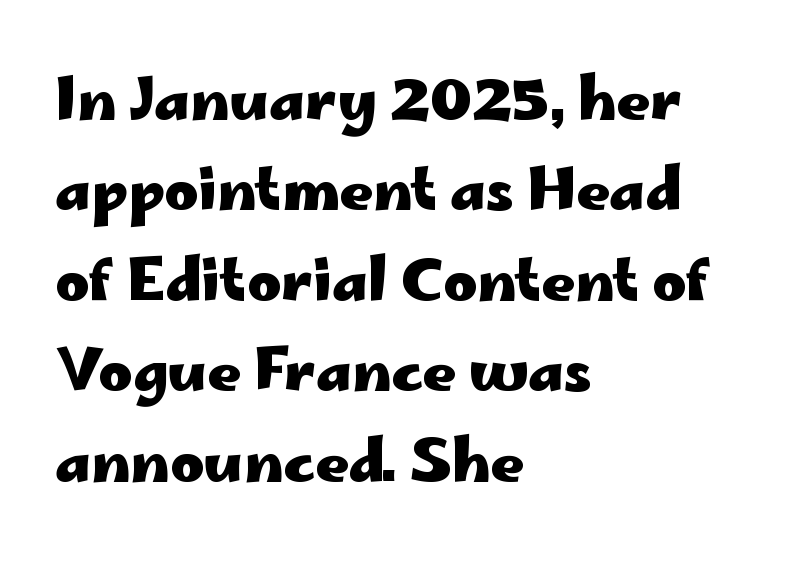
These lines are composed in type without serifs. This sample has the flowing, uneven cadence of proportional lettering. Upright lettering throughout. Check under the words: just untouched page. The lines in this sample share a left origin and differ only in where they stop. Stroke thickness is high; the sample reads as a true bold.
